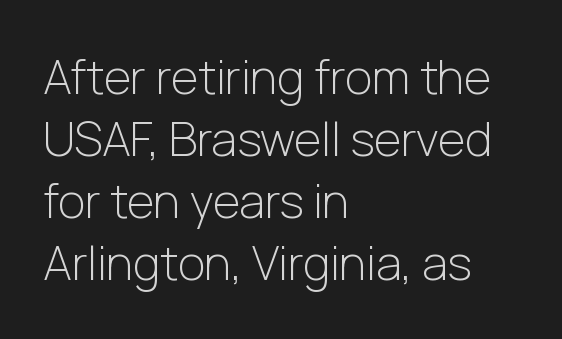
Q: Is the text bold? A: No.
Q: Is the text italic (slanted)? A: No, it is upright.
Q: Is the typeface a serif or a sans-serif typeface? A: Sans-serif.
Q: Is the text underlined? A: No.
Q: How is the paragraph aligned? A: Left-aligned.
Q: Is the spacing between letters normal or unusually wide? A: Normal.
Q: Is the spacing between lines tight, normal or loose? A: Normal.
Q: Width (condensed, normal, or wide)? A: Normal.
Q: Stroke contrast? A: Low.
Q: x-height? A: Medium.
Q: Monospaced? A: No.
